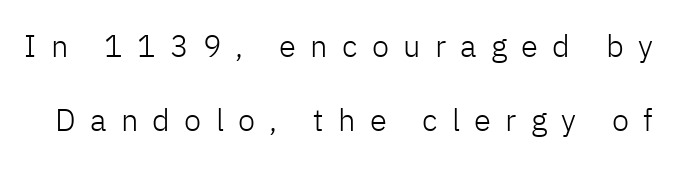
Q: Is the text bold? A: No.
Q: Is the text italic (slanted)? A: No, it is upright.
Q: Is the typeface a serif or a sans-serif typeface? A: Sans-serif.
Q: Is the text underlined? A: No.
Q: Is the spacing between letters normal or unusually wide? A: Unusually wide.
Q: Is the spacing between lines tight, normal or loose? A: Loose.
Q: Width (condensed, normal, or wide)? A: Normal.
Q: Stroke contrast? A: Low.
Q: x-height? A: Medium.
Q: Monospaced? A: No.
